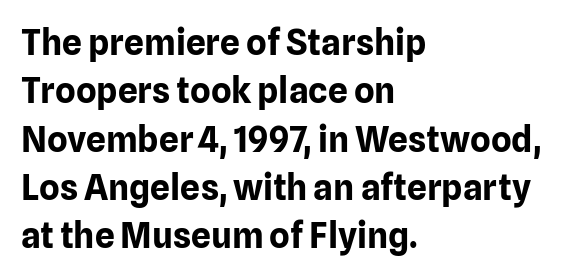
Q: Is the text bold? A: Yes.
Q: Is the text italic (slanted)? A: No, it is upright.
Q: Is the typeface a serif or a sans-serif typeface? A: Sans-serif.
Q: Is the text underlined? A: No.
Q: How is the paragraph aligned? A: Left-aligned.
Q: Is the spacing between letters normal or unusually wide? A: Normal.
Q: Is the spacing between lines tight, normal or loose? A: Normal.
Q: Width (condensed, normal, or wide)? A: Normal.
Q: Stroke contrast? A: Low.
Q: x-height? A: Medium.
Q: Monospaced? A: No.
